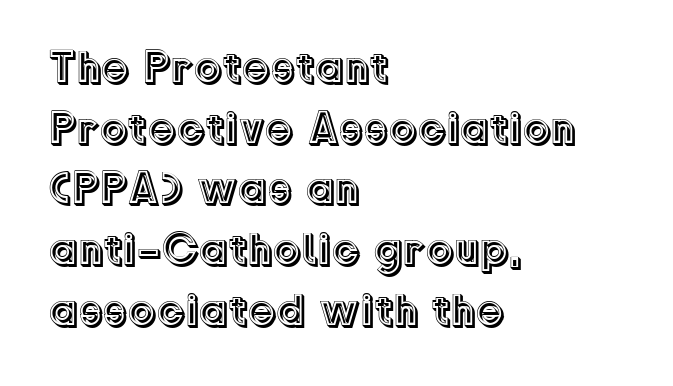
Reading down the column, the eye jumps a familiar distance to each next line. Leftover space on each line is placed entirely after the last word. The gaps between neighbouring characters are ordinary and unremarkable. Designer's note — italics off, roman on. This sample has the flowing, uneven cadence of proportional lettering.
